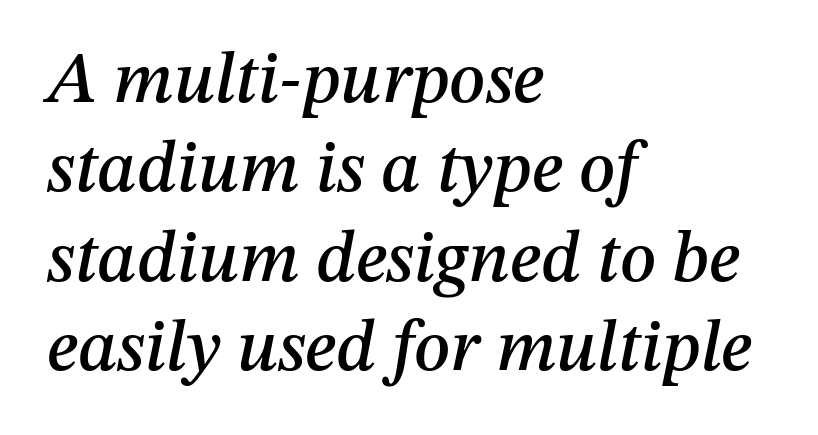
{"italic": "yes", "lean": "right", "slant_degrees": 12, "width": "normal", "stroke_contrast": "medium", "x_height": "medium", "monospaced": "no", "underline": "no", "align": "left", "line_spacing_ratio": 1.24, "letter_spacing": "normal", "letter_spacing_em": 0.0, "glyph_px": 72}
